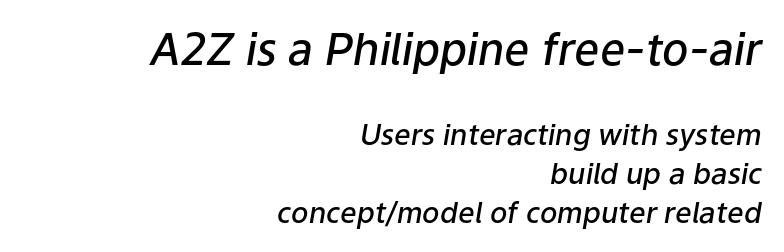
Q: Is the text bold? A: Semi-bold.
Q: Is the text italic (slanted)? A: Yes, it leans right by about 9 degrees.
Q: Is the text underlined? A: No.
Q: How is the paragraph aligned? A: Right-aligned.
Q: Is the spacing between letters normal or unusually wide? A: Normal.
Q: Is the spacing between lines tight, normal or loose? A: Normal.
Q: Which block of text is set in a larger size, the first (top) or the second (bottom)? A: The first (top) one.
Q: Width (condensed, normal, or wide)? A: Normal.
Q: Stroke contrast? A: Low.
Q: x-height? A: Medium.
Q: Monospaced? A: No.
